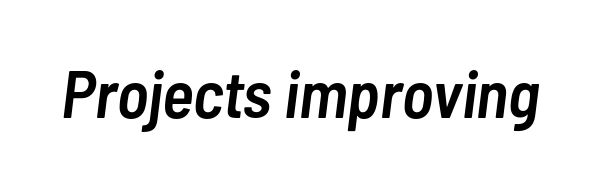
The image shows 67 px semibold, condensed type, italic (leaning right); set normal letter spacing, not underlined; low stroke contrast and a medium x-height.
